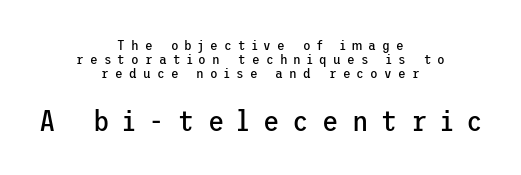
The image shows 30 px regular-weight sans-serif type, upright; set centered, tight line spacing (0.99x), unusually wide letter spacing (+0.44 em), not underlined; the second (bottom) block is 2.14x larger; low stroke contrast and a medium x-height.
